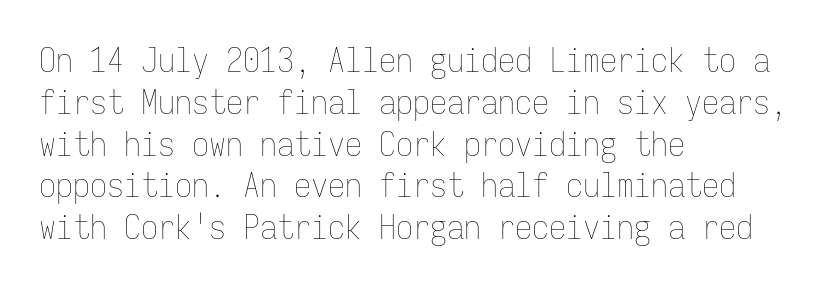
Only glyphs here, with clear space below each row. The lines are quadded left. Fixed-width glyphs throughout — classic coding-font behaviour. Rendered with straight, roman letterforms. Nobody touched the tracking dial on this one. Caption: face not bold, strokes unweighted.
